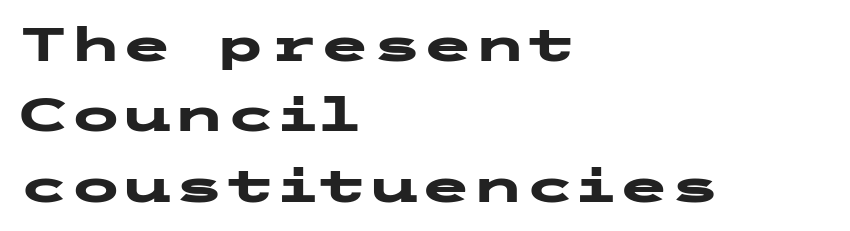
{"serif": "no", "italic": "no", "bold": "yes", "weight": "heavy", "width": "wide", "stroke_contrast": "low", "x_height": "medium", "underline": "no", "align": "left", "line_spacing": "normal", "line_spacing_ratio": 1.5, "letter_spacing": "normal", "letter_spacing_em": 0.0, "glyph_px": 47}
